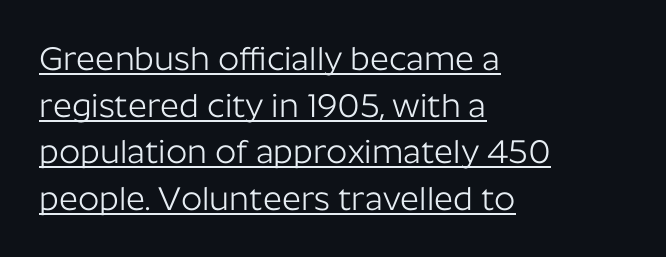
{"serif": "no", "italic": "no", "bold": "no", "weight": "light", "width": "normal", "stroke_contrast": "low", "x_height": "medium", "monospaced": "no", "underline": "yes", "align": "left", "line_spacing": "normal", "line_spacing_ratio": 1.41, "letter_spacing": "normal", "letter_spacing_em": 0.0, "glyph_px": 33}
